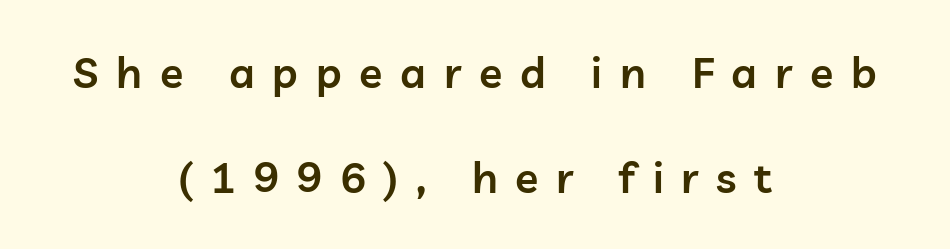
Q: Is the text bold? A: Semi-bold.
Q: Is the text italic (slanted)? A: No, it is upright.
Q: Is the typeface a serif or a sans-serif typeface? A: Sans-serif.
Q: Is the text underlined? A: No.
Q: How is the paragraph aligned? A: Centered.
Q: Is the spacing between letters normal or unusually wide? A: Unusually wide.
Q: Is the spacing between lines tight, normal or loose? A: Loose.
Q: Width (condensed, normal, or wide)? A: Normal.
Q: Stroke contrast? A: Low.
Q: x-height? A: Medium.
Q: Monospaced? A: No.
